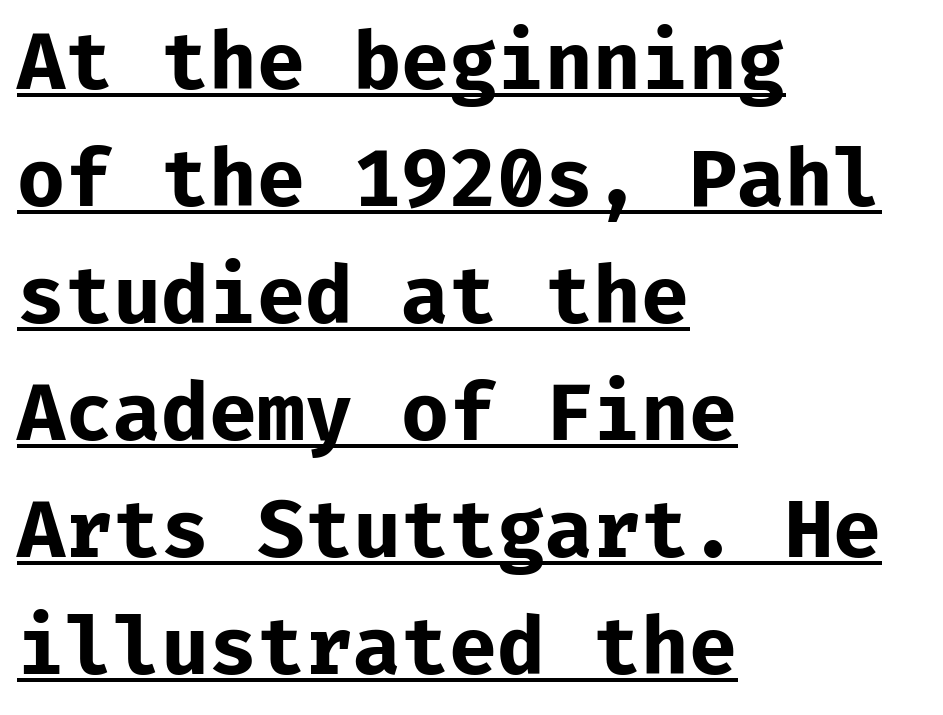
Tall strokes in this sample are plumb rather than angled. In terms of letterform style, serifs are entirely absent. As a designer I'd log this as weight 700, bold. The letterforms sit shoulder to shoulder at normal distance. The paragraph has a hard left edge and a soft right edge. Notice how a bar underscores the lettering throughout.
